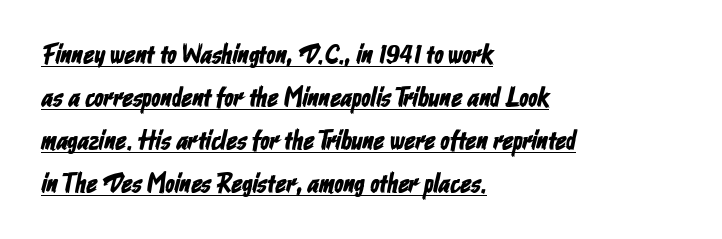
Q: Is the text underlined? A: Yes.
Q: How is the paragraph aligned? A: Left-aligned.
Q: Is the spacing between letters normal or unusually wide? A: Normal.
Q: Is the spacing between lines tight, normal or loose? A: Normal.
